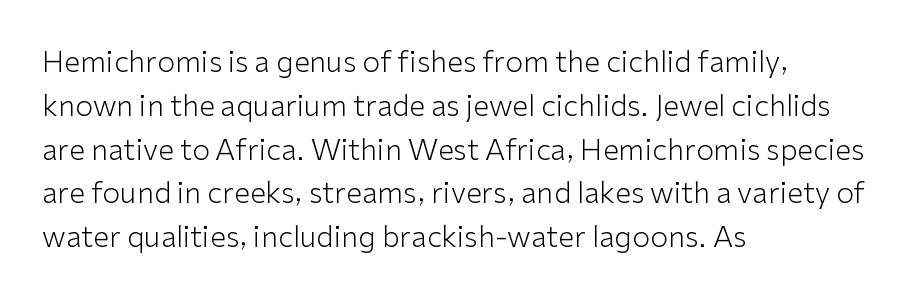
{"serif": "no", "italic": "no", "bold": "no", "weight": "light", "width": "normal", "stroke_contrast": "low", "x_height": "medium", "monospaced": "no", "underline": "no", "align": "left", "line_spacing": "normal", "line_spacing_ratio": 1.51, "letter_spacing": "normal", "letter_spacing_em": 0.0, "glyph_px": 29}
